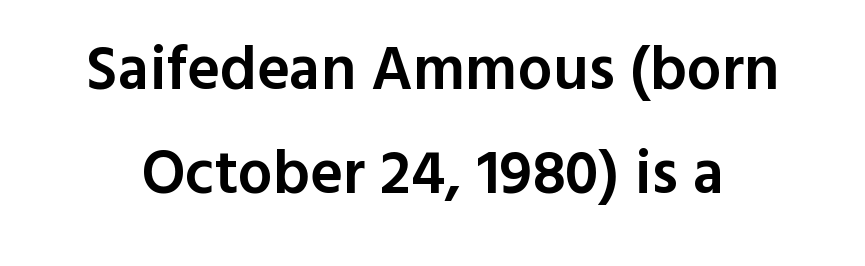
The image shows 62 px semibold sans-serif type, upright; set normal line spacing (1.68x), normal letter spacing, not underlined; a medium x-height.
